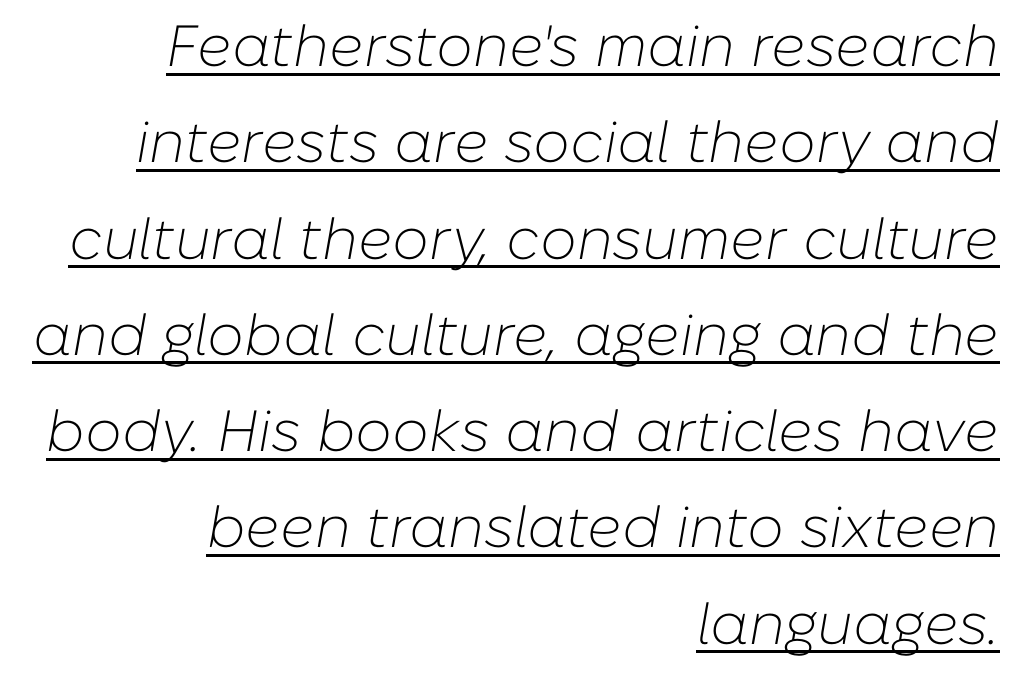
The image shows 58 px light type, italic (leaning right); set right-aligned, normal line spacing (1.66x), normal letter spacing, underlined; low stroke contrast and a medium x-height.
